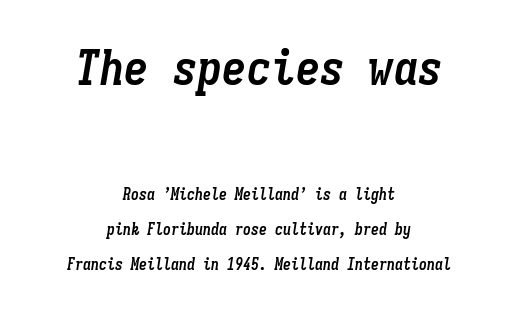
Fixed-width glyphs throughout — classic coding-font behaviour. The lines in this sample share a center point and differ in where they start and stop. Default kerning and tracking; the words read as compact shapes. The more generous point size was reserved for the upper chunk.
